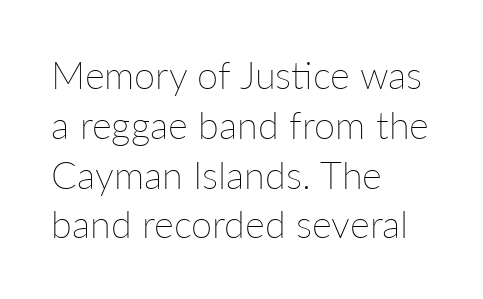
Q: Is the text bold? A: No.
Q: Is the text italic (slanted)? A: No, it is upright.
Q: Is the text underlined? A: No.
Q: How is the paragraph aligned? A: Left-aligned.
Q: Is the spacing between letters normal or unusually wide? A: Normal.
Q: Is the spacing between lines tight, normal or loose? A: Normal.
Q: Width (condensed, normal, or wide)? A: Normal.
Q: Stroke contrast? A: Low.
Q: x-height? A: Medium.
Q: Monospaced? A: No.
